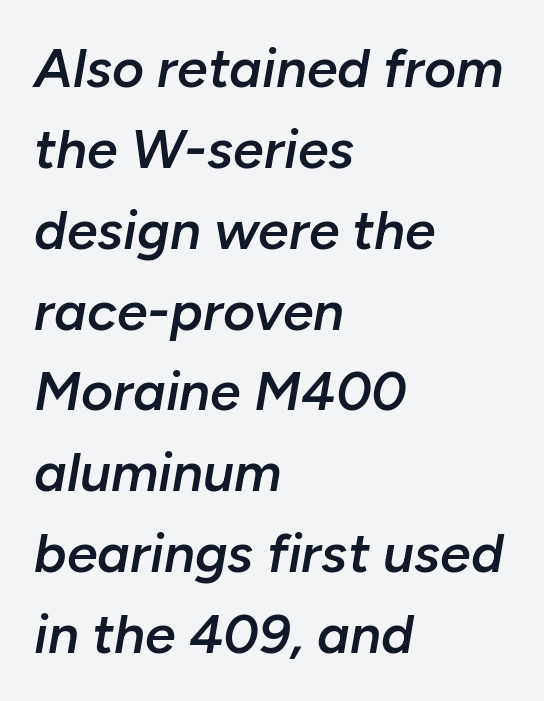
Q: Is the text bold? A: Semi-bold.
Q: Is the text italic (slanted)? A: Yes, it leans right by about 10 degrees.
Q: Is the text underlined? A: No.
Q: How is the paragraph aligned? A: Left-aligned.
Q: Is the spacing between letters normal or unusually wide? A: Normal.
Q: Is the spacing between lines tight, normal or loose? A: Normal.
Q: Width (condensed, normal, or wide)? A: Normal.
Q: Stroke contrast? A: Low.
Q: x-height? A: Medium.
Q: Monospaced? A: No.
